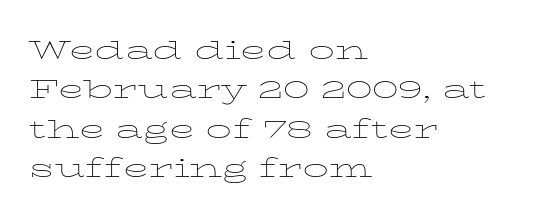
The image shows 26 px text type, upright; set left-aligned, normal line spacing (1.51x), normal letter spacing, not underlined.
